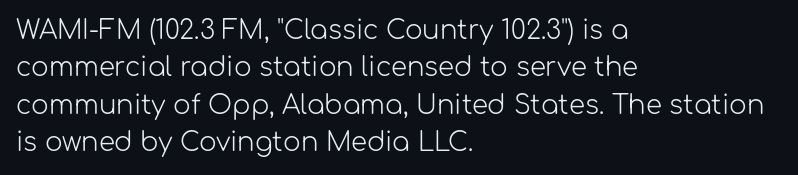
{"italic": "no", "bold": "no", "underline": "no", "align": "left", "line_spacing": "normal", "line_spacing_ratio": 1.44, "letter_spacing": "normal", "letter_spacing_em": 0.0, "glyph_px": 26}
